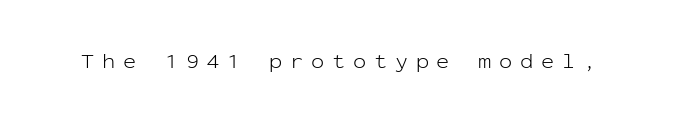
Q: Is the text bold? A: No.
Q: Is the text italic (slanted)? A: No, it is upright.
Q: Is the text underlined? A: No.
Q: Is the spacing between letters normal or unusually wide? A: Unusually wide.
